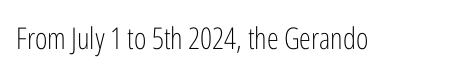
Think of a printed novel: that variable character pitch is what you see here. Italic: no, the glyphs are upright roman. The specimen omits any rule beneath the text block's lines. Compared with a typical body face, this is equally light or lighter still.
